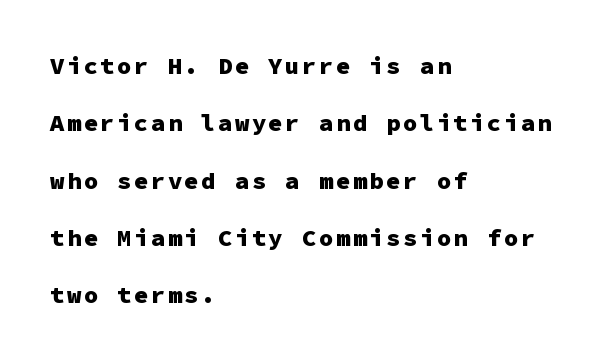
The image shows 24 px bold type, upright; set left-aligned, loose line spacing (2.39x), not underlined.
